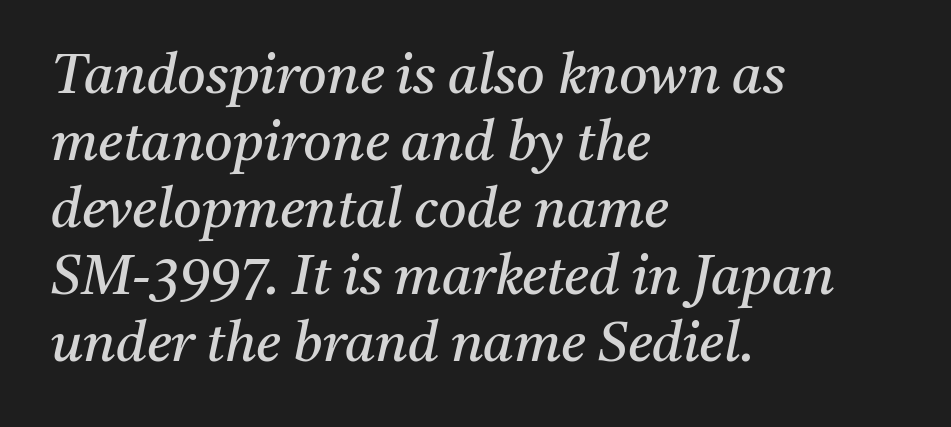
The image shows 55 px regular-weight serif type, italic (leaning right); set left-aligned, line spacing 1.22x, normal letter spacing, not underlined; medium stroke contrast and a medium x-height.
